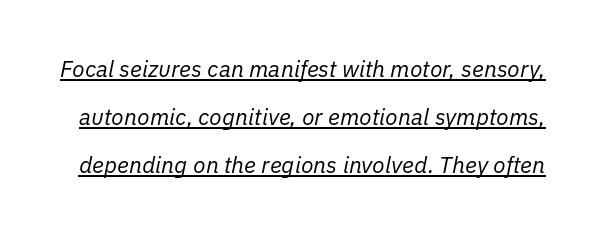
Q: Is the text bold? A: No.
Q: Is the text italic (slanted)? A: Yes, it leans right by about 11 degrees.
Q: Is the text underlined? A: Yes.
Q: Is the spacing between letters normal or unusually wide? A: Normal.
Q: Is the spacing between lines tight, normal or loose? A: Loose.
